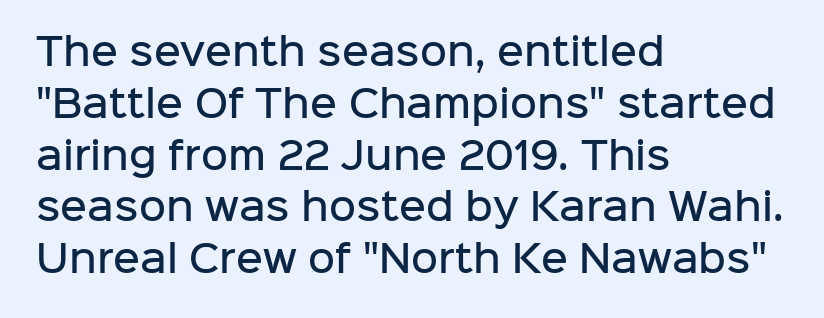
Q: Is the text bold? A: Semi-bold.
Q: Is the text italic (slanted)? A: No, it is upright.
Q: Is the typeface a serif or a sans-serif typeface? A: Sans-serif.
Q: Is the text underlined? A: No.
Q: How is the paragraph aligned? A: Left-aligned.
Q: Is the spacing between letters normal or unusually wide? A: Normal.
Q: Is the spacing between lines tight, normal or loose? A: Normal.
Q: Width (condensed, normal, or wide)? A: Normal.
Q: Stroke contrast? A: Low.
Q: x-height? A: Medium.
Q: Monospaced? A: No.
